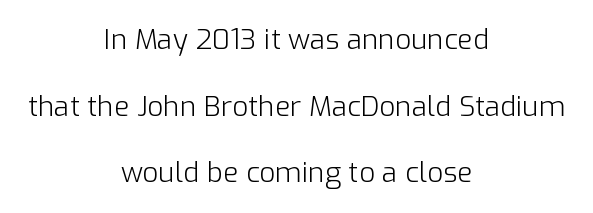
The letterforms sit shoulder to shoulder at normal distance. Does the lettering tilt? It doesn't — this is upright. Short and long lines alike share a common midpoint. The font sits on the lighter half of the weight spectrum, regular included. Decoration check: the copy has no underline.
